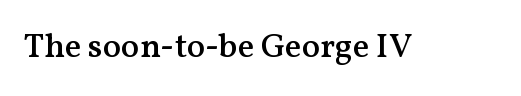
Q: Is the text bold? A: Semi-bold.
Q: Is the text italic (slanted)? A: No, it is upright.
Q: Is the typeface a serif or a sans-serif typeface? A: Serif.
Q: Is the text underlined? A: No.
Q: Is the spacing between letters normal or unusually wide? A: Normal.
Q: Width (condensed, normal, or wide)? A: Normal.
Q: Stroke contrast? A: Medium.
Q: x-height? A: Medium.
Q: Monospaced? A: No.
